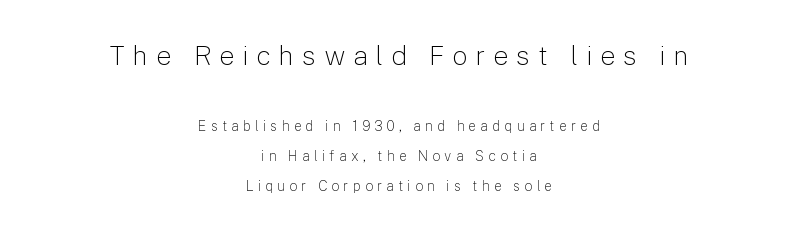
The zone under the glyphs is completely vacant. The typesetter chose a symmetrical, centered arrangement here. Line spacing here is loose. Character size in the leading block exceeds that of the trailing block.
